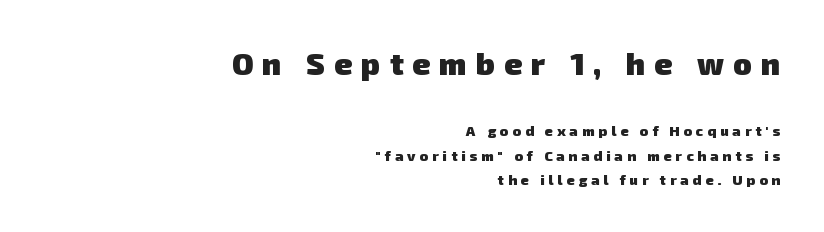
The image shows 31 px heavy sans-serif type; set right-aligned, line spacing 1.73x, unusually wide letter spacing (+0.29 em), not underlined; the first (top) block is 2.21x larger; low stroke contrast and a medium x-height.
